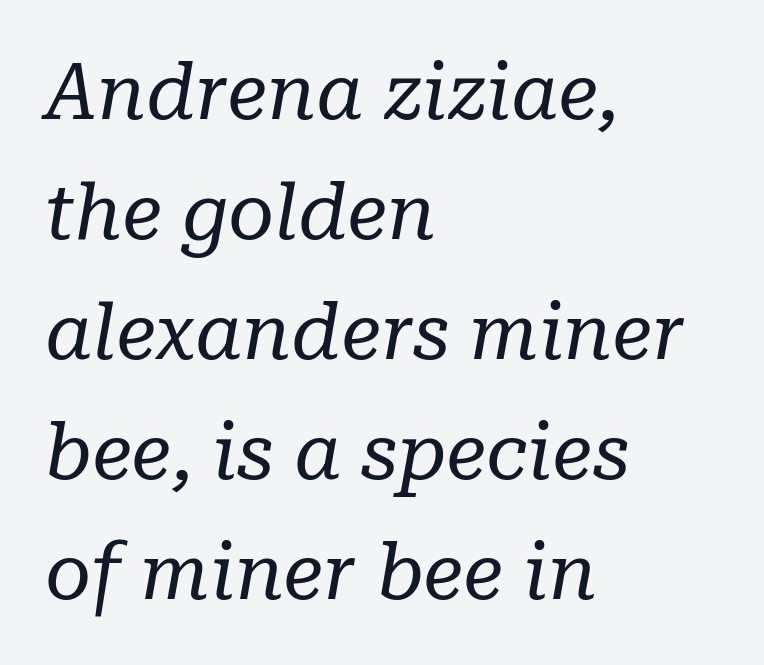
{"serif": "yes", "italic": "yes", "lean": "right", "slant_degrees": 10, "bold": "no", "weight": "regular", "width": "normal", "stroke_contrast": "low", "x_height": "medium", "monospaced": "no", "underline": "no", "align": "left", "line_spacing": "normal", "line_spacing_ratio": 1.52, "letter_spacing": "normal", "letter_spacing_em": 0.0, "glyph_px": 79}
